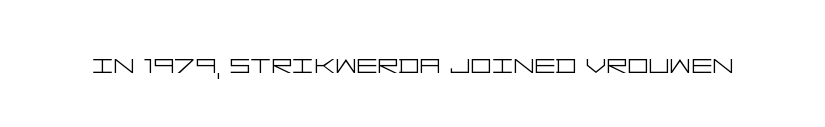
The image shows 33 px light, wide sans-serif type, upright; set normal letter spacing, not underlined; low stroke contrast and a large x-height.
